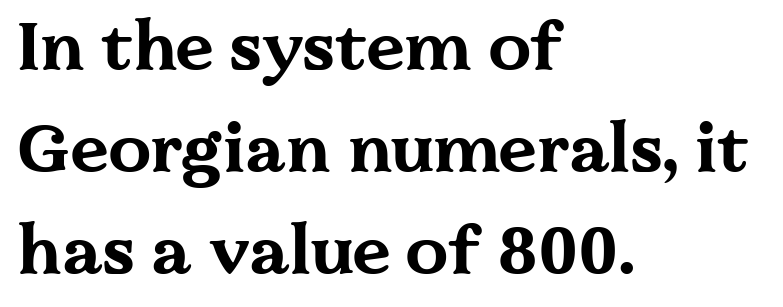
{"serif": "yes", "italic": "no", "bold": "yes", "weight": "bold", "width": "wide", "stroke_contrast": "medium", "x_height": "medium", "monospaced": "no", "underline": "no", "align": "left", "line_spacing": "normal", "line_spacing_ratio": 1.5, "letter_spacing": "normal", "letter_spacing_em": 0.0, "glyph_px": 68}
